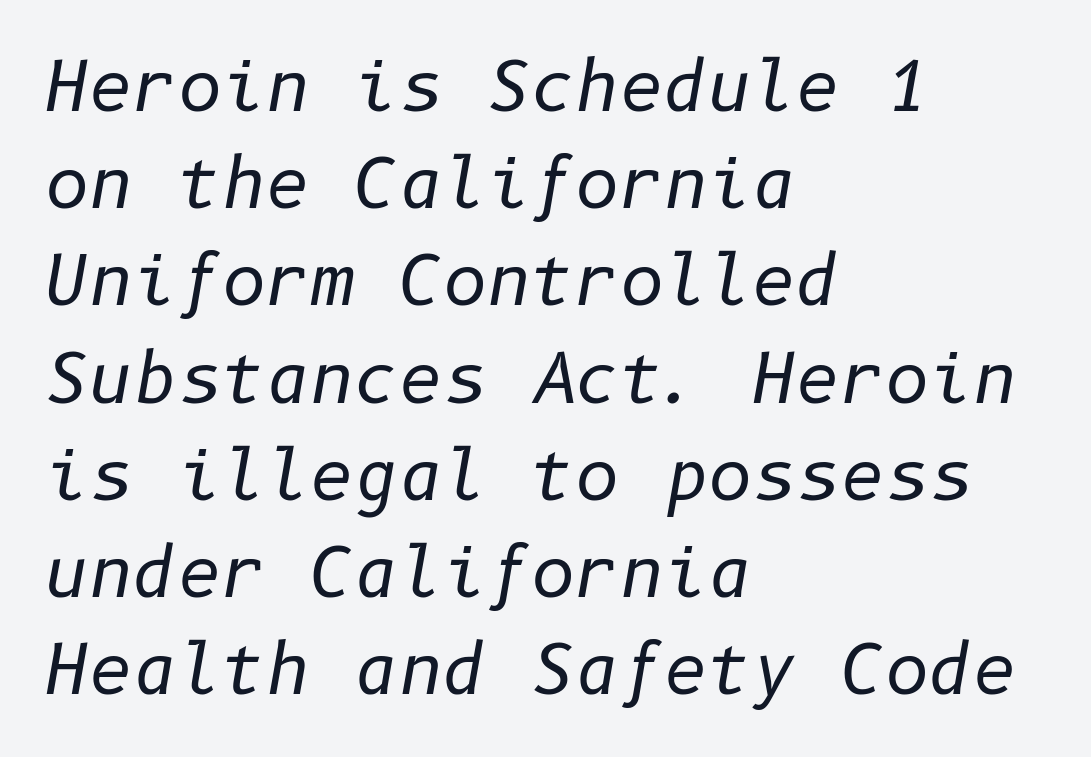
Bold? No — there's no thickening of the strokes. These lines sit exactly where default settings would place them. When letters slant like this, we call the style italic. Tracking here is standard; glyphs follow each other at the usual distance. The ragged edge is on the right, which tells us the setting is flush left.
